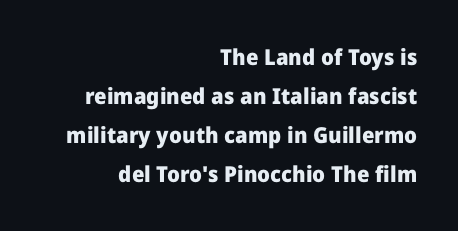
The image shows 22 px bold type, upright; set right-aligned, line spacing 1.78x, normal letter spacing, not underlined.
